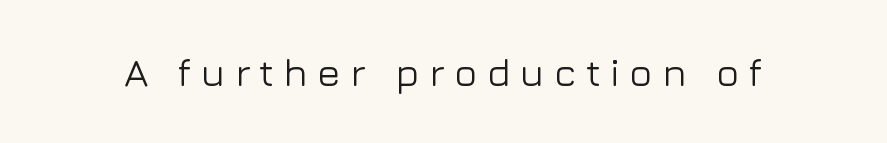
{"serif": "no", "italic": "no", "width": "normal", "stroke_contrast": "low", "x_height": "medium", "monospaced": "no", "underline": "no", "letter_spacing": "wide", "letter_spacing_em": 0.24, "glyph_px": 39}
